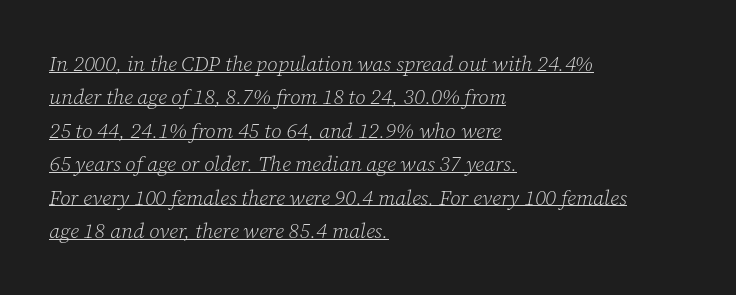
{"italic": "yes", "lean": "right", "slant_degrees": 12, "bold": "no", "underline": "yes", "align": "left", "line_spacing": "normal", "line_spacing_ratio": 1.59, "letter_spacing": "normal", "letter_spacing_em": 0.0, "glyph_px": 21}
